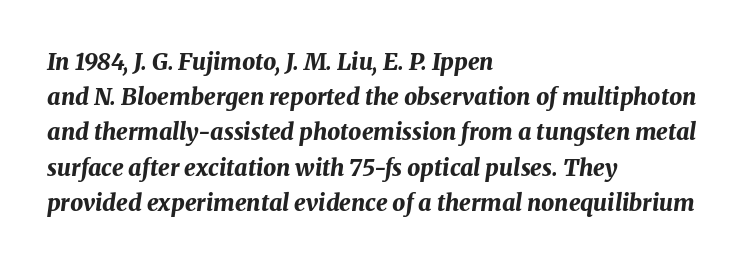
The image shows 23 px bold type, italic (leaning right); set left-aligned, normal line spacing (1.53x), normal letter spacing, not underlined.
